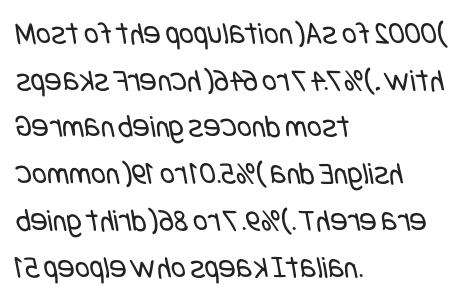
The tracking reads as untouched default to a designer's eye. Notice how descenders clear the ascenders below comfortably — that's standard leading. A clean baseline with only descenders dipping below it. Caption: face not bold, strokes unweighted.
